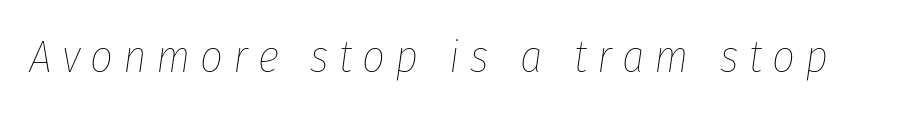
Q: Is the text bold? A: No.
Q: Is the text italic (slanted)? A: Yes, it leans right by about 8 degrees.
Q: Is the text underlined? A: No.
Q: Is the spacing between letters normal or unusually wide? A: Unusually wide.
Q: Width (condensed, normal, or wide)? A: Condensed.
Q: Stroke contrast? A: Low.
Q: x-height? A: Medium.
Q: Monospaced? A: No.
